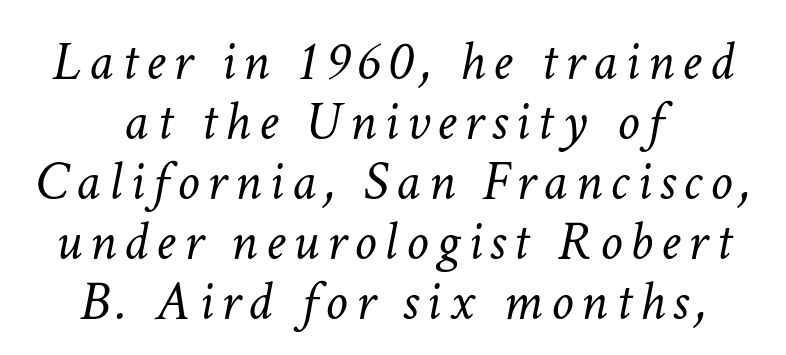
{"italic": "yes", "lean": "right", "slant_degrees": 11, "bold": "no", "weight": "light", "width": "normal", "stroke_contrast": "low", "x_height": "medium", "monospaced": "no", "underline": "no", "align": "center", "line_spacing": "tight", "line_spacing_ratio": 1.07, "glyph_px": 56}
